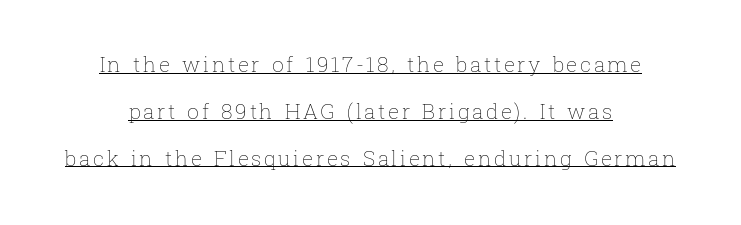
The rendering uses the underline text-decoration. Caption: multi-line text, centered on the measure. Style check: upright. Stroke thickness stays within the range of a standard reading face or lighter. The line-height multiplier appears high, well above default.
